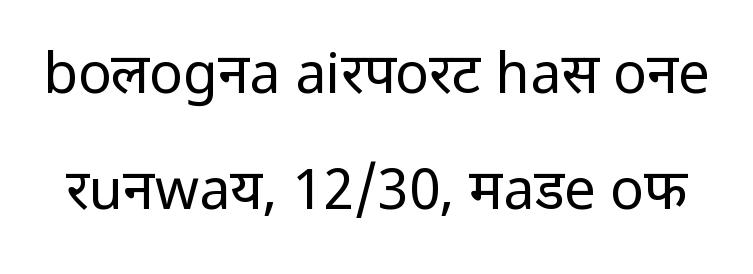
Q: Is the text bold? A: No.
Q: Is the text italic (slanted)? A: No, it is upright.
Q: Is the typeface a serif or a sans-serif typeface? A: Sans-serif.
Q: Is the text underlined? A: No.
Q: Is the spacing between letters normal or unusually wide? A: Normal.
Q: Is the spacing between lines tight, normal or loose? A: Loose.
Q: Width (condensed, normal, or wide)? A: Normal.
Q: Stroke contrast? A: Low.
Q: x-height? A: Medium.
Q: Monospaced? A: No.
